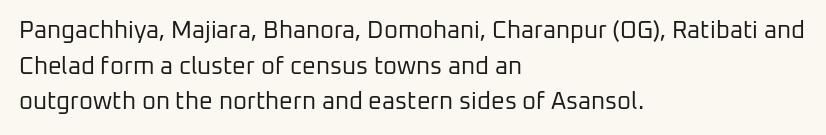
Q: Is the text bold? A: No.
Q: Is the text italic (slanted)? A: No, it is upright.
Q: Is the text underlined? A: No.
Q: How is the paragraph aligned? A: Left-aligned.
Q: Is the spacing between letters normal or unusually wide? A: Normal.
Q: Is the spacing between lines tight, normal or loose? A: Normal.
